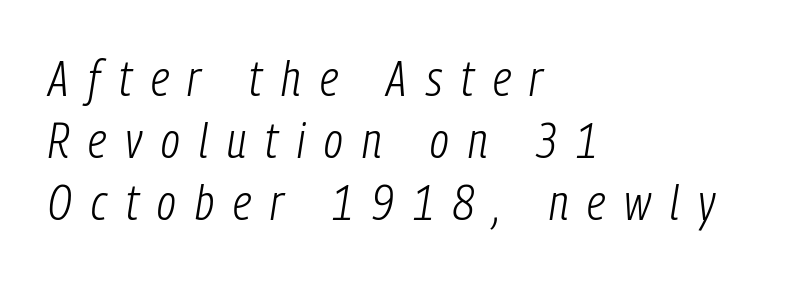
{"italic": "yes", "lean": "right", "slant_degrees": 9, "bold": "no", "weight": "light", "width": "condensed", "stroke_contrast": "low", "x_height": "medium", "monospaced": "no", "underline": "no", "align": "left", "line_spacing": "normal", "line_spacing_ratio": 1.27, "letter_spacing": "wide", "letter_spacing_em": 0.39, "glyph_px": 49}
